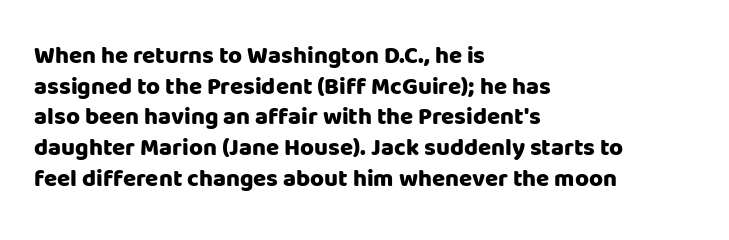
{"italic": "no", "bold": "yes", "underline": "no", "align": "left", "line_spacing": "normal", "line_spacing_ratio": 1.28, "letter_spacing": "normal", "letter_spacing_em": 0.0, "glyph_px": 24}
